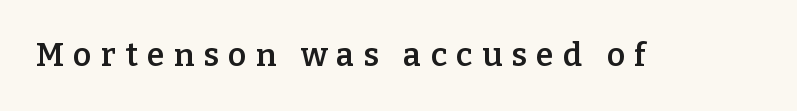
What kind of face is this? One with serifs. These lines are rendered in a variable-pitch font. Each glyph is drawn with semibold strokes, heavier than normal yet not fully bold. Only glyphs here, with clear space below each row.
